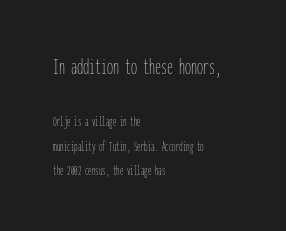
Tracking here is standard; glyphs follow each other at the usual distance. Posture: upright roman. Unmarked baselines from the first word to the last. Top chunk: large. Bottom chunk: small.
